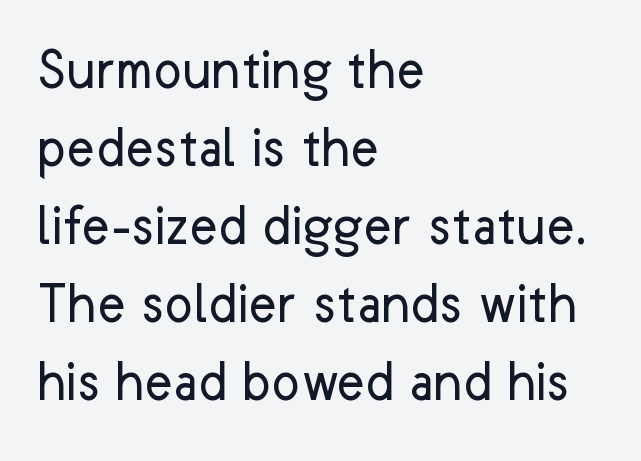
Q: Is the text bold? A: No.
Q: Is the text italic (slanted)? A: No, it is upright.
Q: Is the typeface a serif or a sans-serif typeface? A: Sans-serif.
Q: Is the text underlined? A: No.
Q: How is the paragraph aligned? A: Left-aligned.
Q: Is the spacing between letters normal or unusually wide? A: Normal.
Q: Is the spacing between lines tight, normal or loose? A: Normal.
Q: Width (condensed, normal, or wide)? A: Normal.
Q: Stroke contrast? A: Low.
Q: x-height? A: Medium.
Q: Monospaced? A: No.
